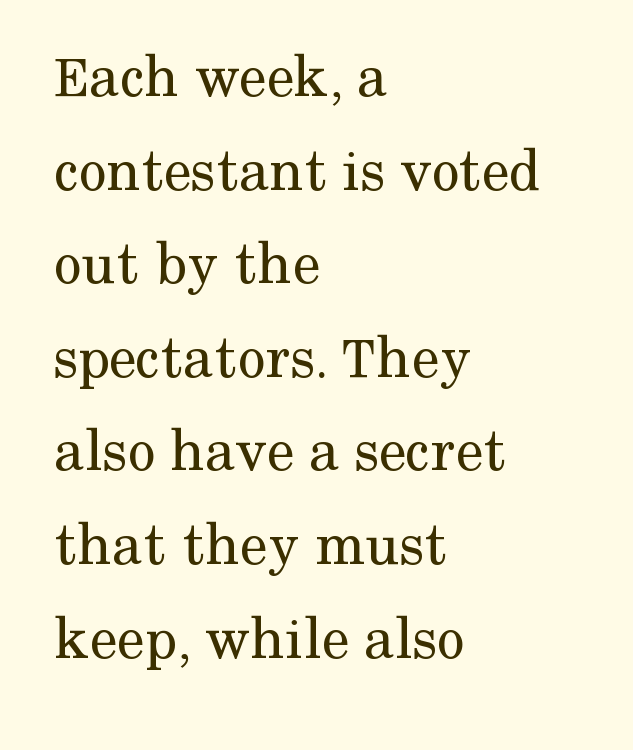
Q: Is the text bold? A: No.
Q: Is the text italic (slanted)? A: No, it is upright.
Q: Is the typeface a serif or a sans-serif typeface? A: Serif.
Q: Is the text underlined? A: No.
Q: How is the paragraph aligned? A: Left-aligned.
Q: Is the spacing between letters normal or unusually wide? A: Normal.
Q: Is the spacing between lines tight, normal or loose? A: Normal.
Q: Width (condensed, normal, or wide)? A: Normal.
Q: Stroke contrast? A: Medium.
Q: x-height? A: Medium.
Q: Monospaced? A: No.
